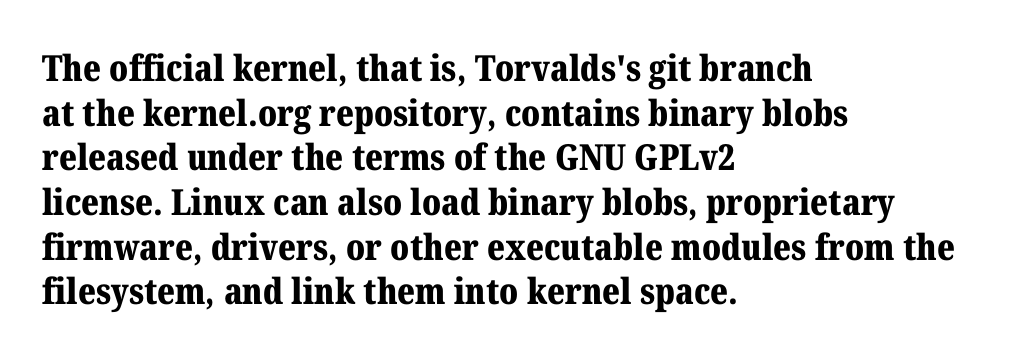
The image shows 36 px bold serif type, upright; set left-aligned, line spacing 1.24x, normal letter spacing, not underlined; medium stroke contrast and a medium x-height.
